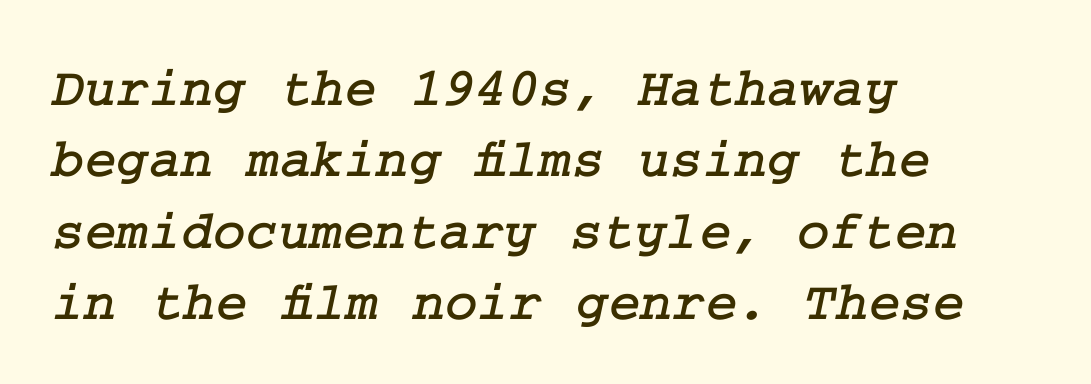
Q: Is the typeface a serif or a sans-serif typeface? A: Serif.
Q: Is the text underlined? A: No.
Q: How is the paragraph aligned? A: Left-aligned.
Q: Is the spacing between letters normal or unusually wide? A: Normal.
Q: Is the spacing between lines tight, normal or loose? A: Normal.
Q: Width (condensed, normal, or wide)? A: Normal.
Q: Stroke contrast? A: Low.
Q: x-height? A: Medium.
